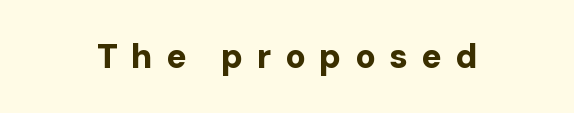
{"serif": "no", "italic": "no", "bold": "yes", "weight": "bold", "width": "normal", "stroke_contrast": "low", "x_height": "medium", "monospaced": "no", "underline": "no", "letter_spacing": "wide", "letter_spacing_em": 0.39, "glyph_px": 34}
